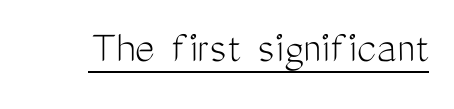
The sample's only ornament is a line tracing under the words. In terms of letterform style, serifs are entirely absent. Inter-character spacing is left at the font's built-in metrics. Looks like regular typesetting: each glyph gets only the width it needs. Counters stay open thanks to moderate or lighter strokes. Vertical strokes here are truly vertical.
